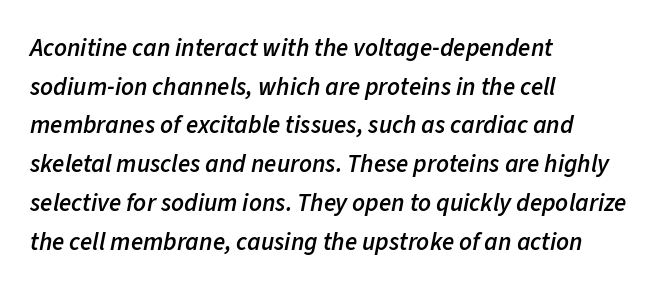
This sample keeps an unexceptional amount of space between lines. Tracking value appears to be zero — textbook default spacing. Compared with an ordinary text face, these strokes are moderately heavier — a semibold. Caption: multi-line text, flush left, ragged right.
